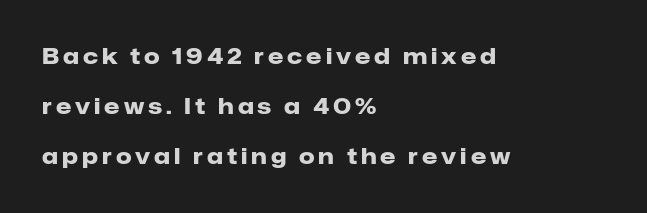
{"italic": "no", "bold": "yes", "underline": "no", "align": "left", "line_spacing": "loose", "line_spacing_ratio": 2.28, "glyph_px": 22}
